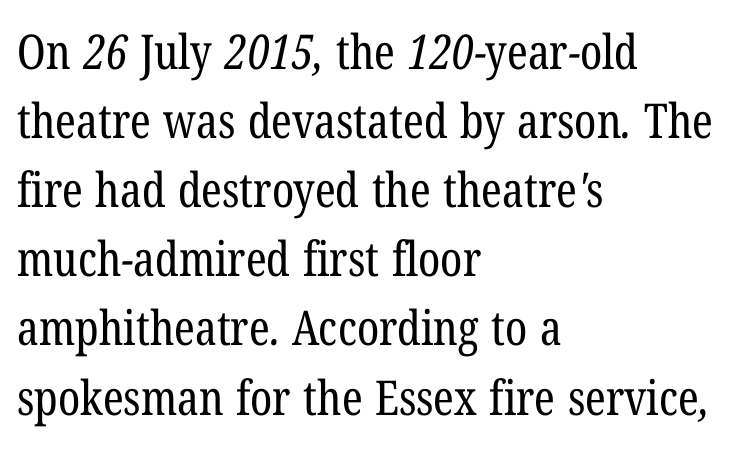
The image shows 48 px regular-weight, condensed serif type; set left-aligned, normal line spacing (1.44x), normal letter spacing, not underlined; low stroke contrast and a medium x-height.
